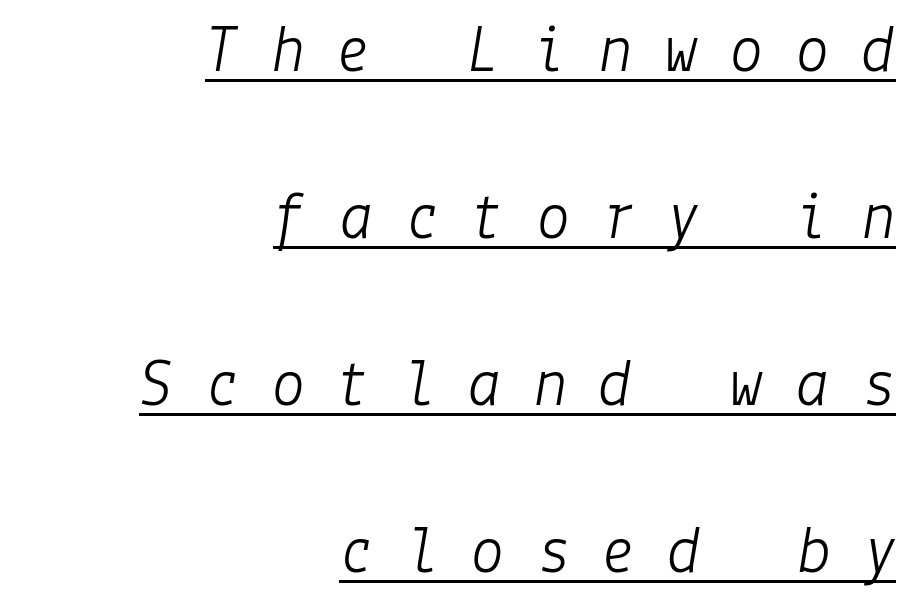
This sample trades compactness for vertical openness between lines. Caption: expanded tracking, letters set apart. One-word summary of the alignment: right. Vertical stems look standard width or narrower in stroke. It's the slanting kind of type. Beneath each row of characters lies a ruled line.
